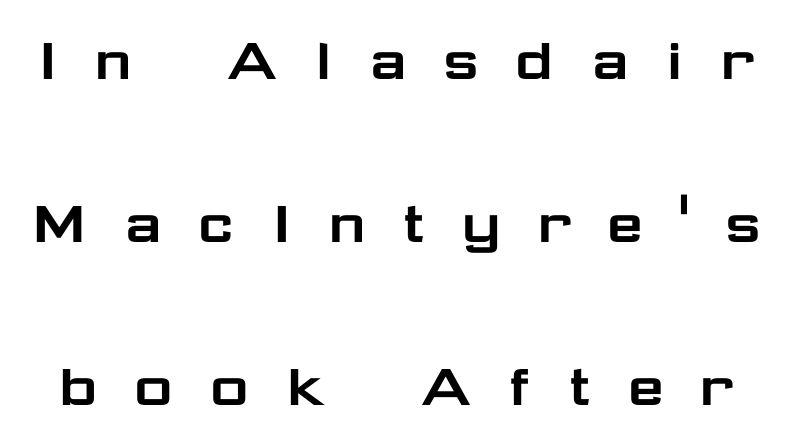
A bare baseline throughout the passage. The tracking reads as deliberately expanded to a designer's eye. You could fit nearly another row in the gap between these rows. When letters stand straight like this, we call the style roman or upright.
